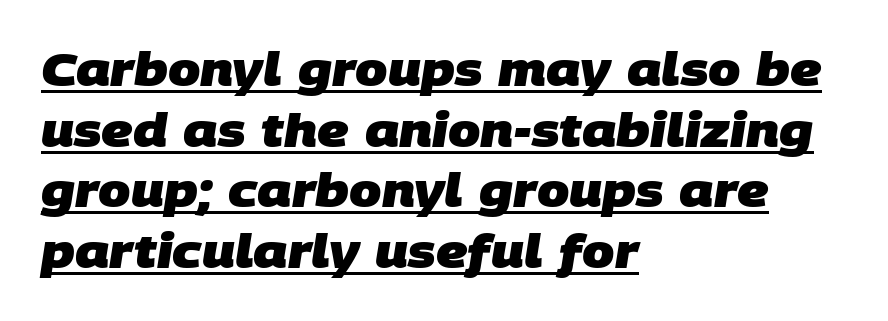
{"serif": "no", "bold": "yes", "weight": "heavy", "width": "normal", "stroke_contrast": "low", "x_height": "large", "monospaced": "no", "underline": "yes", "align": "left", "line_spacing": "normal", "line_spacing_ratio": 1.32, "letter_spacing": "normal", "letter_spacing_em": 0.0, "glyph_px": 46}
